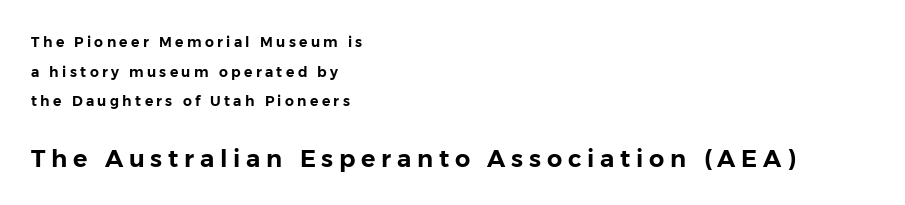
{"italic": "no", "underline": "no", "align": "left", "line_spacing": "loose", "line_spacing_ratio": 2.11, "letter_spacing": "wide", "letter_spacing_em": 0.24, "larger_block": "second", "size_ratio": 1.71, "glyph_px": 24}
